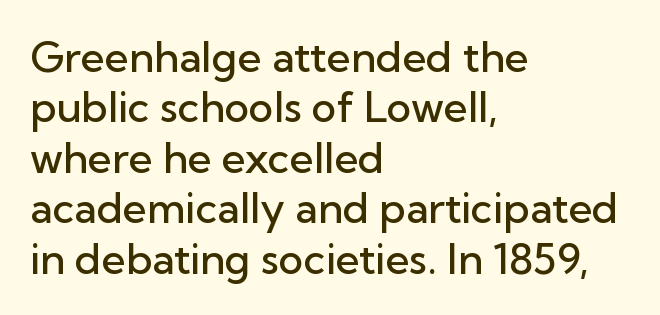
Each glyph is drawn with semibold strokes, heavier than normal yet not fully bold. The face used here is proportionally spaced, like ordinary book or web type. Left-aligned paragraph, ragged on the right. Designer's note — italics off, roman on. No extra tracking has been applied to these lines. Descenders hang freely into open space.
